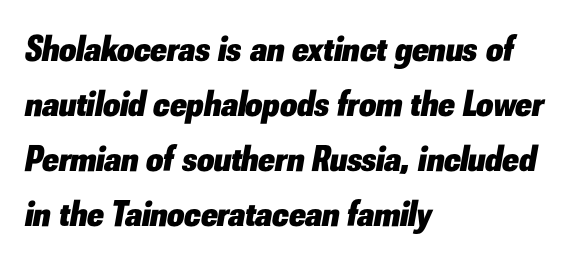
The image shows 37 px heavy type, italic (leaning right); set left-aligned, normal line spacing (1.49x), normal letter spacing, not underlined; low stroke contrast and a small x-height.
